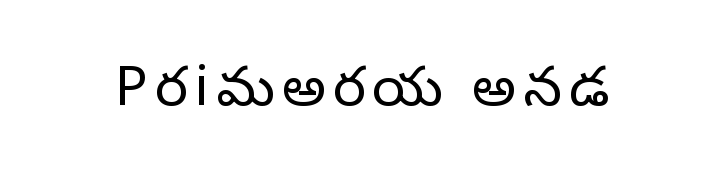
The image shows 55 px light sans-serif type, upright; set not underlined; low stroke contrast and a medium x-height.
